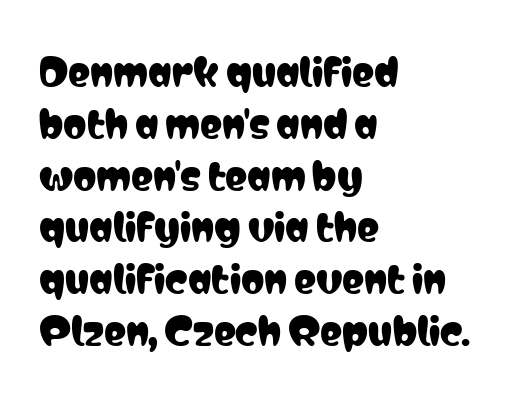
The lines sit at an ordinary, default distance from one another. Casual observation: everything's shoved over to the left. Inter-character spacing is left at the font's built-in metrics. A clean baseline with only descenders dipping below it. The face used here is proportionally spaced, like ordinary book or web type. These lines are composed in type without serifs.
